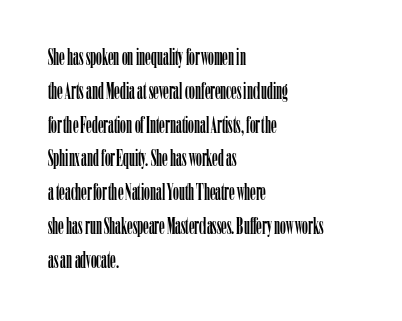
{"italic": "no", "underline": "no", "align": "left", "line_spacing": "normal", "line_spacing_ratio": 1.47, "letter_spacing": "normal", "letter_spacing_em": 0.0, "glyph_px": 23}
